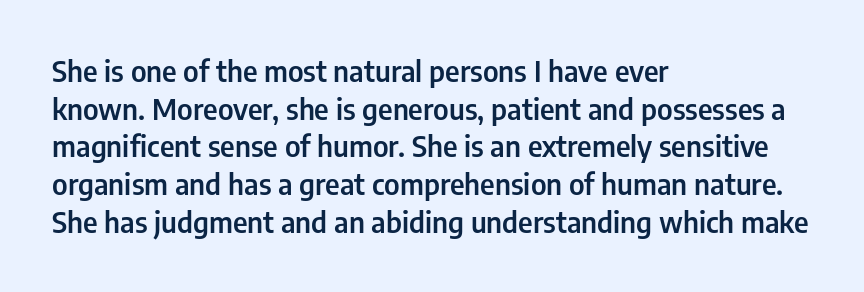
{"serif": "no", "italic": "no", "bold": "semi", "weight": "semibold", "width": "condensed", "stroke_contrast": "low", "x_height": "medium", "monospaced": "no", "underline": "no", "align": "left", "line_spacing": "normal", "line_spacing_ratio": 1.3, "letter_spacing": "normal", "letter_spacing_em": 0.0, "glyph_px": 29}
